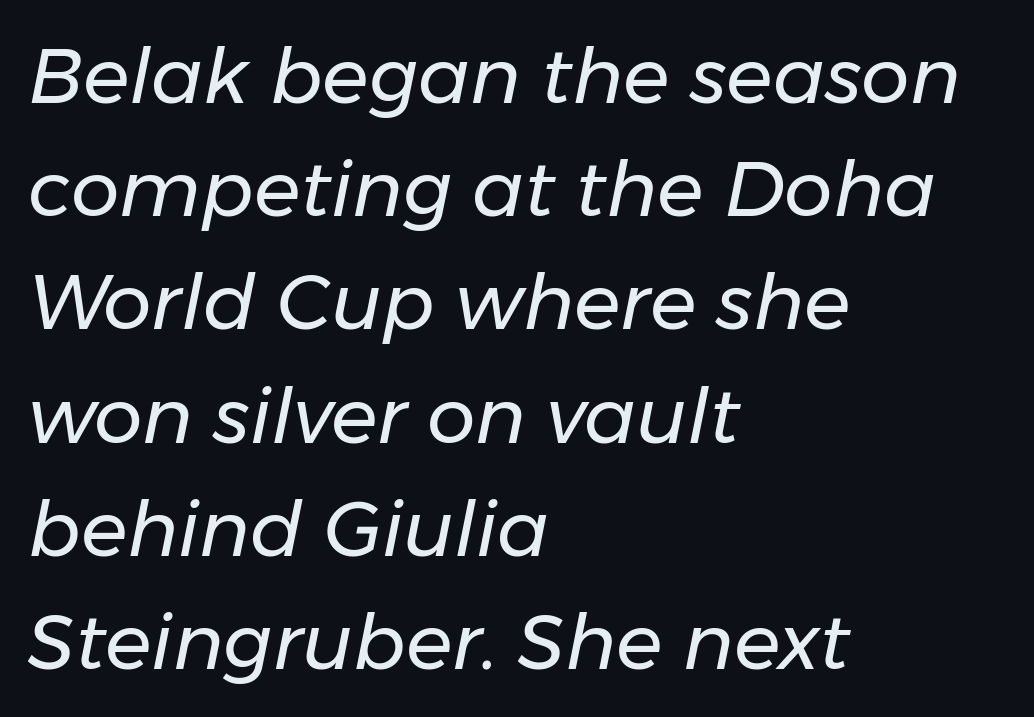
The image shows 77 px regular-weight type, italic (leaning right); set left-aligned, normal line spacing (1.47x), normal letter spacing, not underlined; low stroke contrast and a medium x-height.
